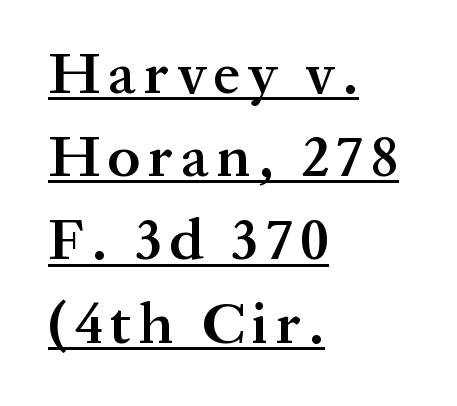
This sample has the flowing, uneven cadence of proportional lettering. You can tell from the footed stems that serif type was used. What's the leading like? Ordinary, nothing unusual. Notice how the stems are strictly vertical — no italics here. Descenders here cross a horizontal rule under the line.
